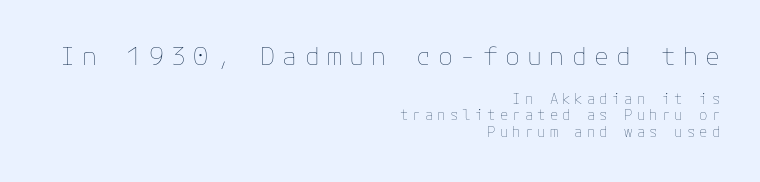
{"italic": "no", "bold": "no", "underline": "no", "align": "right", "line_spacing_ratio": 1.19, "letter_spacing": "wide", "letter_spacing_em": 0.29, "larger_block": "first", "size_ratio": 1.79, "glyph_px": 25}
